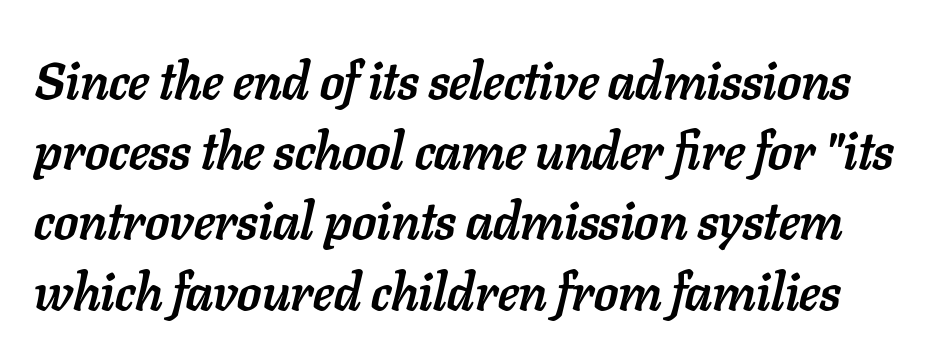
{"italic": "yes", "lean": "right", "slant_degrees": 11, "bold": "yes", "weight": "semibold", "width": "normal", "stroke_contrast": "low", "x_height": "medium", "monospaced": "no", "underline": "no", "line_spacing": "normal", "line_spacing_ratio": 1.35, "letter_spacing": "normal", "letter_spacing_em": 0.0, "glyph_px": 52}
